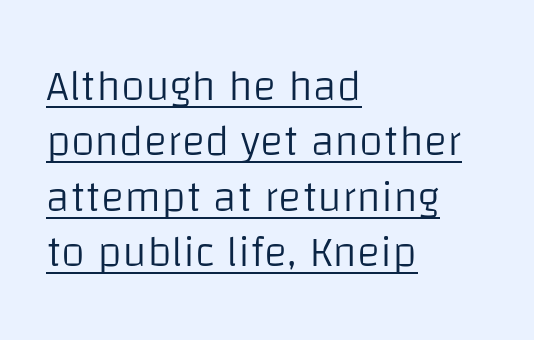
Type style note: lacks serifs. This is underlined copy, the kind a proofreader might mark for attention. These lines are rendered in a variable-pitch font. The face used here is rendered with its standard letterfit. The font is comparable to plain body text, perhaps lighter.
